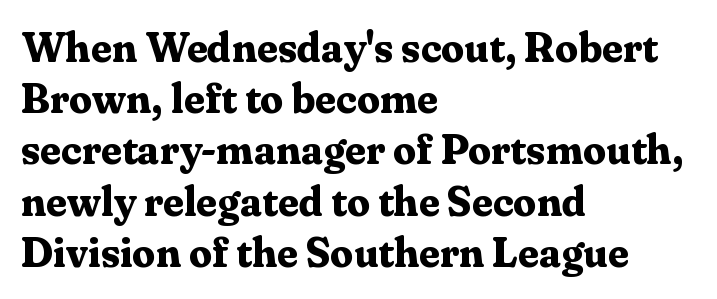
The image shows 41 px bold serif type, upright; set left-aligned, normal line spacing (1.25x), normal letter spacing, not underlined; medium stroke contrast and a medium x-height.
